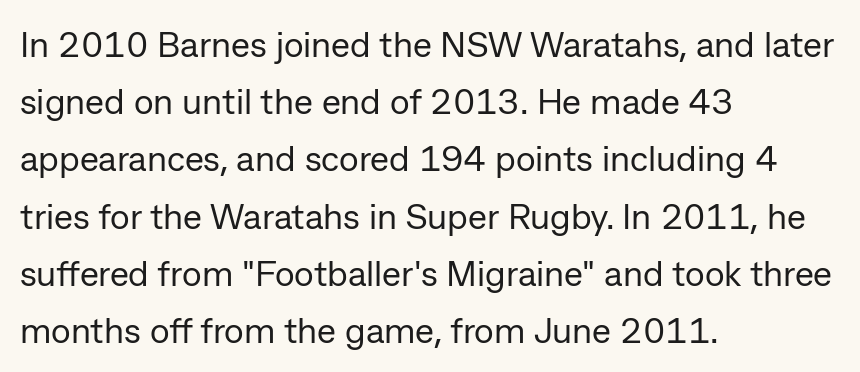
Q: Is the text bold? A: No.
Q: Is the text italic (slanted)? A: No, it is upright.
Q: Is the typeface a serif or a sans-serif typeface? A: Sans-serif.
Q: Is the text underlined? A: No.
Q: How is the paragraph aligned? A: Left-aligned.
Q: Is the spacing between letters normal or unusually wide? A: Normal.
Q: Is the spacing between lines tight, normal or loose? A: Normal.
Q: Width (condensed, normal, or wide)? A: Normal.
Q: Stroke contrast? A: Low.
Q: x-height? A: Medium.
Q: Monospaced? A: No.
